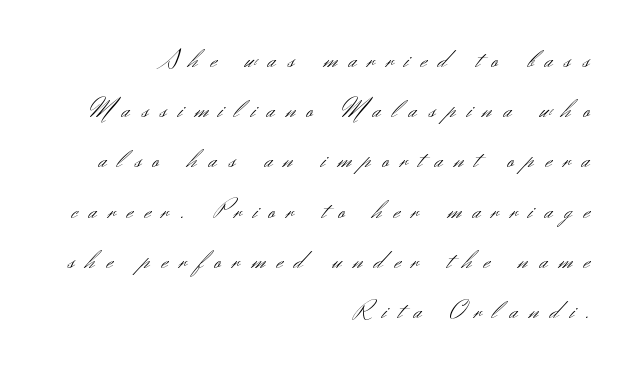
Q: Is the text bold? A: No.
Q: Is the text italic (slanted)? A: Yes.
Q: Is the text underlined? A: No.
Q: How is the paragraph aligned? A: Right-aligned.
Q: Is the spacing between letters normal or unusually wide? A: Unusually wide.
